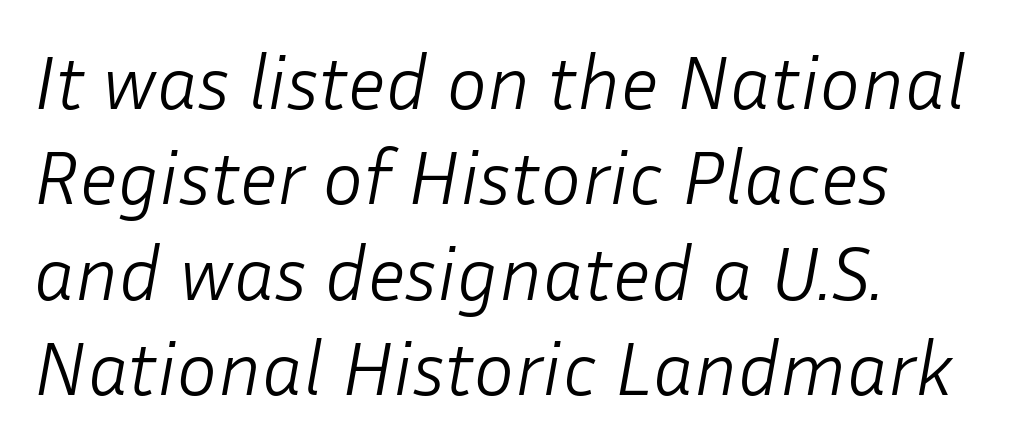
Character widths vary here, with narrow letters taking less room than wide ones. Every row of glyphs begins at an identical x-position on the left. Emphasis-style slanted type is in use. Clear beneath every line of the passage.
